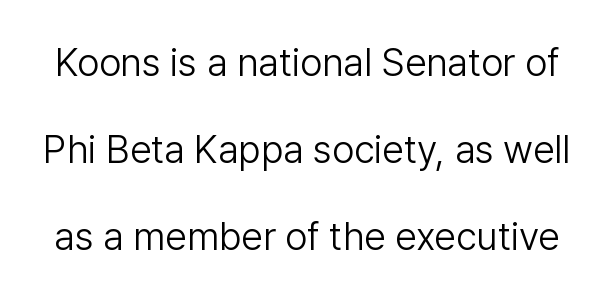
The image shows 39 px light sans-serif type, upright; set loose line spacing (2.23x), normal letter spacing, not underlined; low stroke contrast and a medium x-height.
